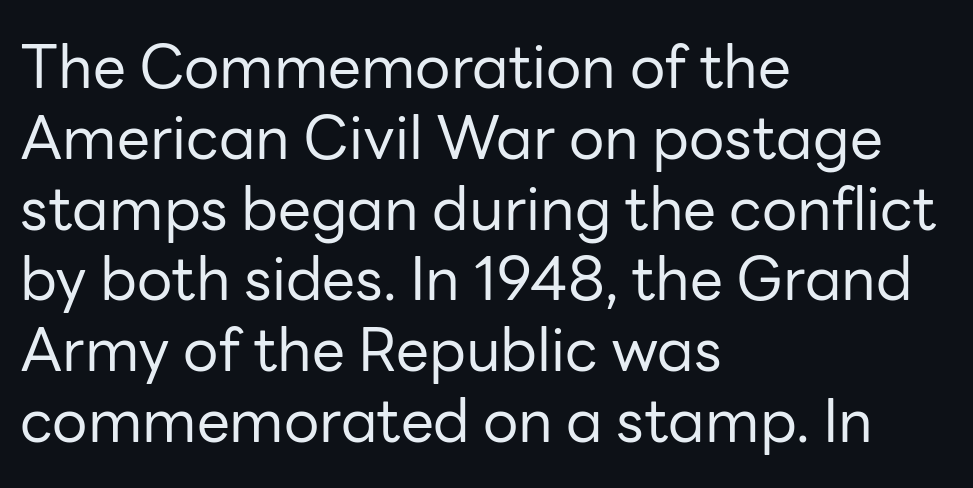
Q: Is the text bold? A: No.
Q: Is the text italic (slanted)? A: No, it is upright.
Q: Is the typeface a serif or a sans-serif typeface? A: Sans-serif.
Q: Is the text underlined? A: No.
Q: How is the paragraph aligned? A: Left-aligned.
Q: Is the spacing between letters normal or unusually wide? A: Normal.
Q: Width (condensed, normal, or wide)? A: Normal.
Q: Stroke contrast? A: Low.
Q: x-height? A: Medium.
Q: Monospaced? A: No.
